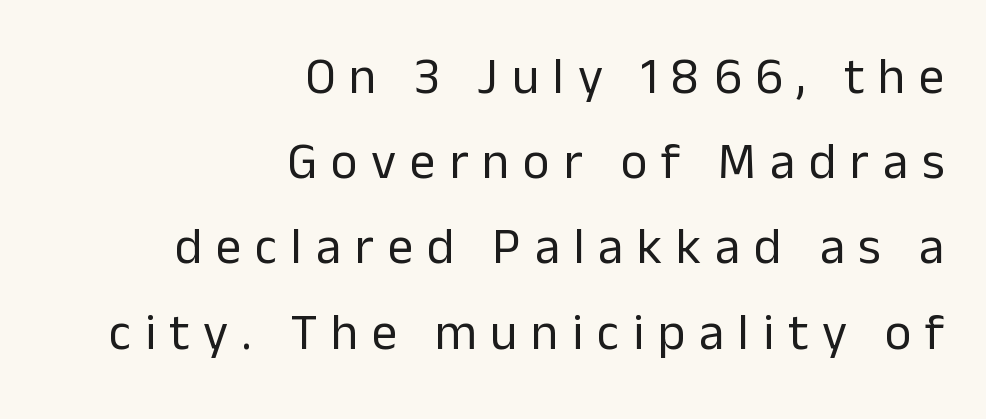
Q: Is the text bold? A: No.
Q: Is the text italic (slanted)? A: No, it is upright.
Q: Is the typeface a serif or a sans-serif typeface? A: Sans-serif.
Q: Is the text underlined? A: No.
Q: How is the paragraph aligned? A: Right-aligned.
Q: Is the spacing between letters normal or unusually wide? A: Unusually wide.
Q: Is the spacing between lines tight, normal or loose? A: Normal.
Q: Width (condensed, normal, or wide)? A: Normal.
Q: Stroke contrast? A: Low.
Q: x-height? A: Medium.
Q: Monospaced? A: No.
